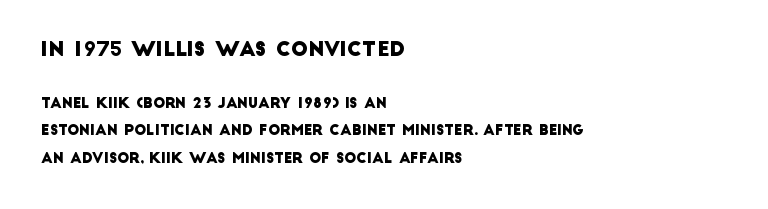
Q: Is the text underlined? A: No.
Q: How is the paragraph aligned? A: Left-aligned.
Q: Is the spacing between letters normal or unusually wide? A: Normal.
Q: Is the spacing between lines tight, normal or loose? A: Loose.
Q: Which block of text is set in a larger size, the first (top) or the second (bottom)? A: The first (top) one.
